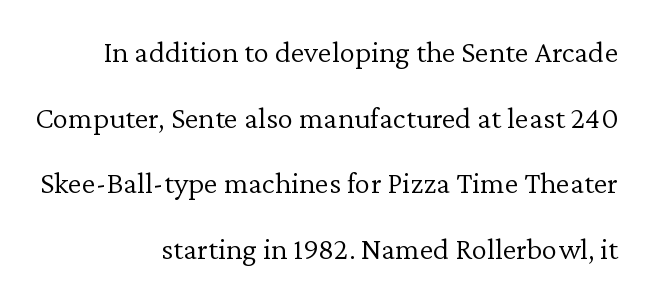
The letters sit at their default tracking, neither squeezed nor spread. Little horizontal feet cap the strokes, marking this as serif type. The zone under the glyphs is completely vacant. Style check: upright. Weight: regular or lighter.
